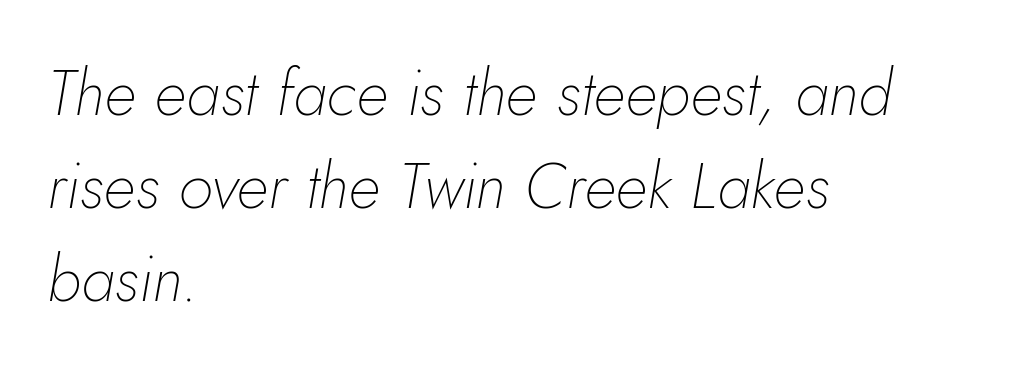
Q: Is the text bold? A: No.
Q: Is the text italic (slanted)? A: Yes, it leans right by about 5 degrees.
Q: Is the text underlined? A: No.
Q: How is the paragraph aligned? A: Left-aligned.
Q: Is the spacing between letters normal or unusually wide? A: Normal.
Q: Is the spacing between lines tight, normal or loose? A: Normal.
Q: Width (condensed, normal, or wide)? A: Normal.
Q: Stroke contrast? A: Low.
Q: x-height? A: Small.
Q: Monospaced? A: No.
